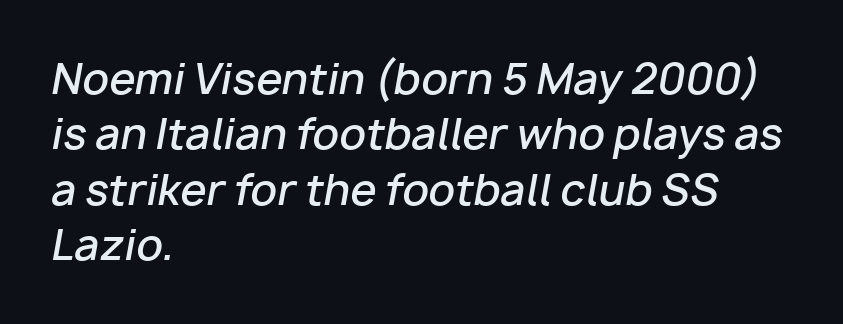
Q: Is the text bold? A: Semi-bold.
Q: Is the text italic (slanted)? A: Yes, it leans right by about 10 degrees.
Q: Is the text underlined? A: No.
Q: How is the paragraph aligned? A: Left-aligned.
Q: Is the spacing between letters normal or unusually wide? A: Normal.
Q: Is the spacing between lines tight, normal or loose? A: Normal.
Q: Width (condensed, normal, or wide)? A: Normal.
Q: Stroke contrast? A: Low.
Q: x-height? A: Medium.
Q: Monospaced? A: No.
